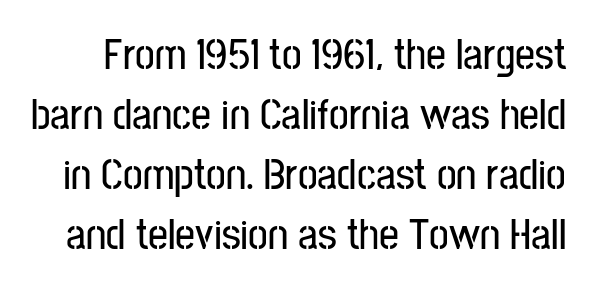
Q: Is the text italic (slanted)? A: No, it is upright.
Q: Is the typeface a serif or a sans-serif typeface? A: Sans-serif.
Q: Is the text underlined? A: No.
Q: Is the spacing between letters normal or unusually wide? A: Normal.
Q: Is the spacing between lines tight, normal or loose? A: Normal.
Q: Width (condensed, normal, or wide)? A: Condensed.
Q: Stroke contrast? A: Low.
Q: x-height? A: Medium.
Q: Monospaced? A: No.
